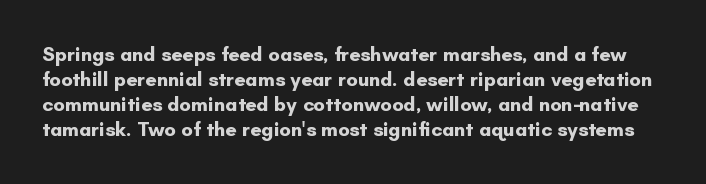
The line texture is even and compact thanks to regular tracking. Vertical spacing — default. Does the lettering tilt? It doesn't — this is upright. Weight: bold. Decoration check: the copy has no underline.
